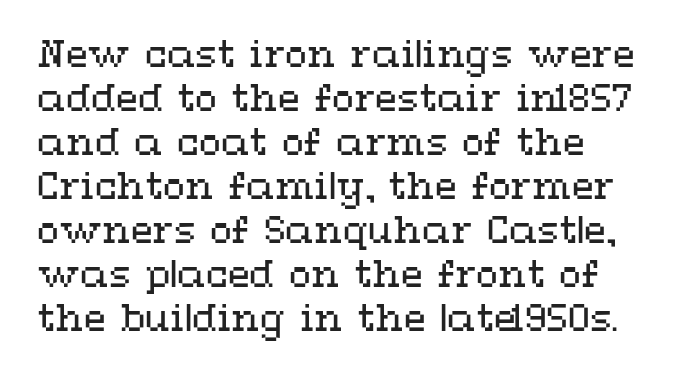
The image shows 36 px regular-weight, wide type, upright; set left-aligned, line spacing 1.22x, normal letter spacing, not underlined; medium stroke contrast and a medium x-height.
